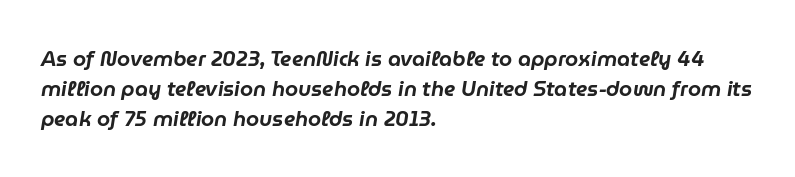
The image shows 21 px text type, italic (leaning right); set left-aligned, normal line spacing (1.42x), normal letter spacing, not underlined.
